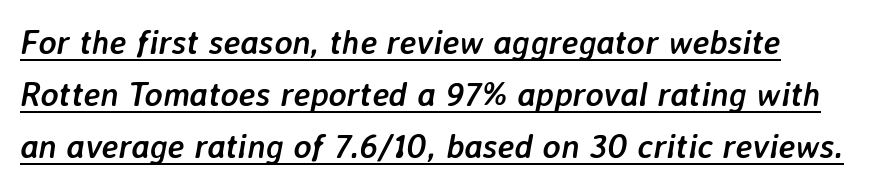
Slanted lettering throughout. Think of a printed novel: that variable character pitch is what you see here. Standard letterfit; no display-style spreading of the glyphs. A dark, heavy texture on the line: the type is bold. Compared with undecorated copy, this sample adds a rule below the words.
